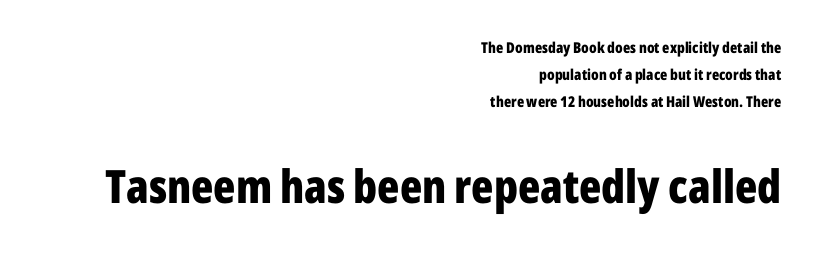
{"serif": "no", "italic": "no", "bold": "yes", "weight": "bold", "width": "condensed", "stroke_contrast": "low", "x_height": "medium", "monospaced": "no", "underline": "no", "align": "right", "line_spacing_ratio": 1.79, "letter_spacing": "normal", "letter_spacing_em": 0.0, "larger_block": "second", "size_ratio": 3.07, "glyph_px": 46}
